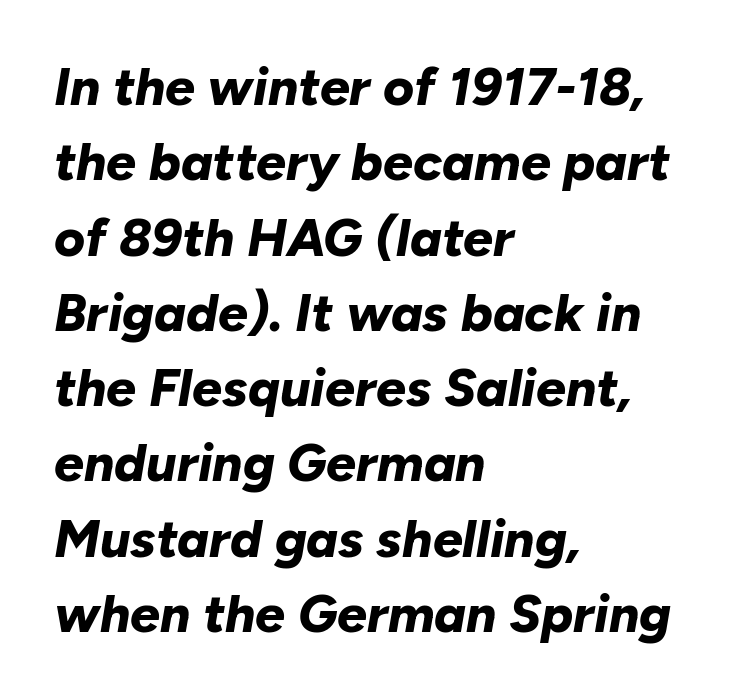
The setting favours the left margin, as ordinary paragraphs usually do. Character widths vary here, with narrow letters taking less room than wide ones. Clear beneath every line of the passage. Tracking here is standard; glyphs follow each other at the usual distance.
